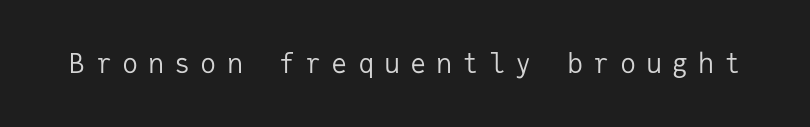
Observe the wide spacing: letters keep a clear distance from each other. Lines of text with bare space underneath. Is the stroke heavy? The answer is a plain regular-or-lighter. Ordinary non-slanted type is in use.
